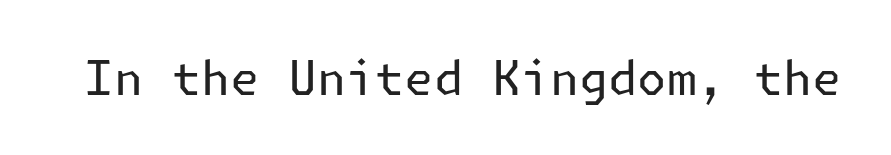
Q: Is the text bold? A: No.
Q: Is the text italic (slanted)? A: No, it is upright.
Q: Is the typeface a serif or a sans-serif typeface? A: Sans-serif.
Q: Is the text underlined? A: No.
Q: Is the spacing between letters normal or unusually wide? A: Normal.
Q: Width (condensed, normal, or wide)? A: Normal.
Q: Stroke contrast? A: Low.
Q: x-height? A: Medium.
